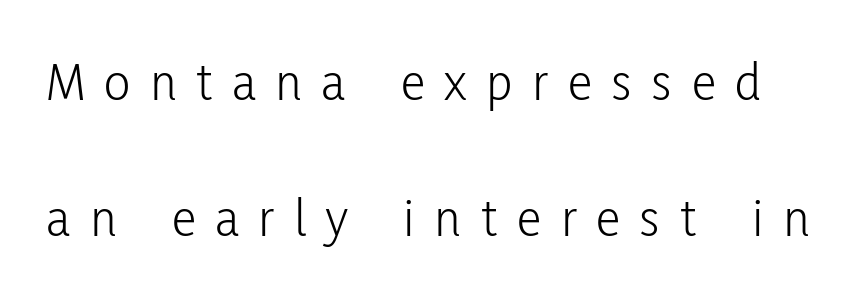
Q: Is the text bold? A: No.
Q: Is the text italic (slanted)? A: No, it is upright.
Q: Is the typeface a serif or a sans-serif typeface? A: Sans-serif.
Q: Is the text underlined? A: No.
Q: Is the spacing between letters normal or unusually wide? A: Unusually wide.
Q: Is the spacing between lines tight, normal or loose? A: Loose.
Q: Width (condensed, normal, or wide)? A: Condensed.
Q: Stroke contrast? A: Low.
Q: x-height? A: Medium.
Q: Monospaced? A: No.
